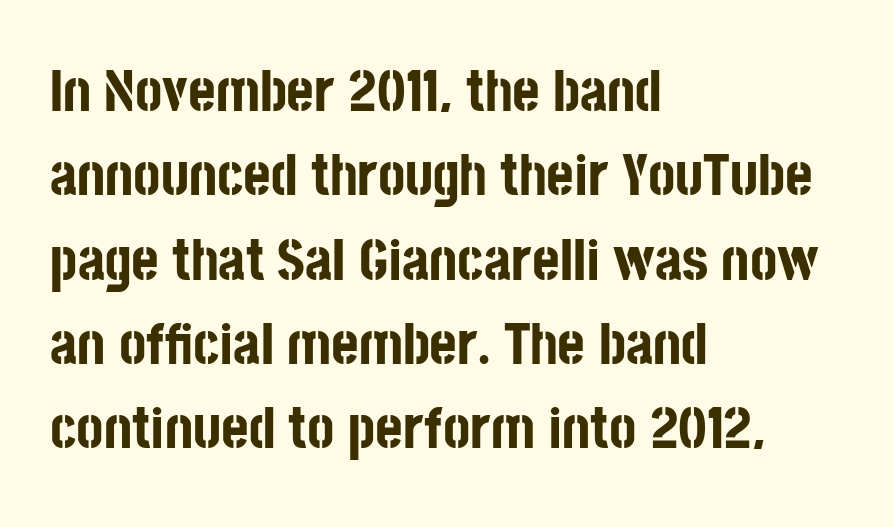
The image shows 59 px bold, condensed sans-serif type, upright; set left-aligned, normal line spacing (1.43x), normal letter spacing, not underlined; low stroke contrast and a large x-height.
